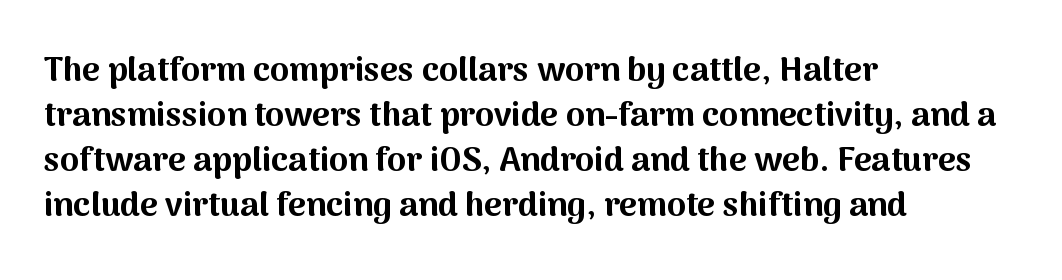
Plain, unruled lines of type. The rag falls on the right side of this text block. On the weight axis this lands at bold, roughly 700. Looks like regular typesetting: each glyph gets only the width it needs. Characters follow at the spacing the type designer built in.
